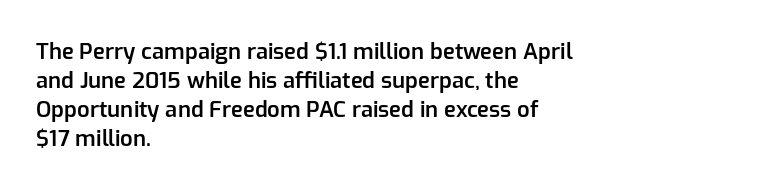
If you drew a ruler down the left edge, every line would touch it. The specimen reads as upright at a glance. The rendering uses a moderate line-height, typical for paragraphs. Has an underline been added? It has not. The line texture is even and compact thanks to regular tracking. Summary of weight: moderately heavy, a semibold.
